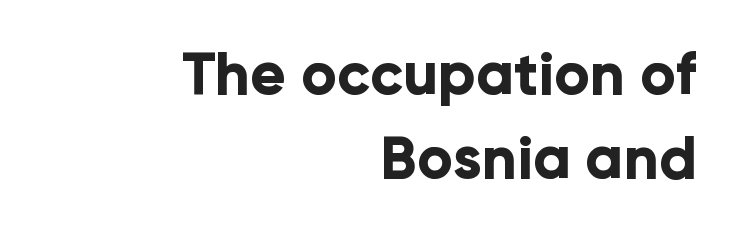
Q: Is the text bold? A: Yes.
Q: Is the text italic (slanted)? A: No, it is upright.
Q: Is the typeface a serif or a sans-serif typeface? A: Sans-serif.
Q: Is the text underlined? A: No.
Q: How is the paragraph aligned? A: Right-aligned.
Q: Is the spacing between letters normal or unusually wide? A: Normal.
Q: Is the spacing between lines tight, normal or loose? A: Normal.
Q: Width (condensed, normal, or wide)? A: Normal.
Q: Stroke contrast? A: Low.
Q: x-height? A: Medium.
Q: Monospaced? A: No.
